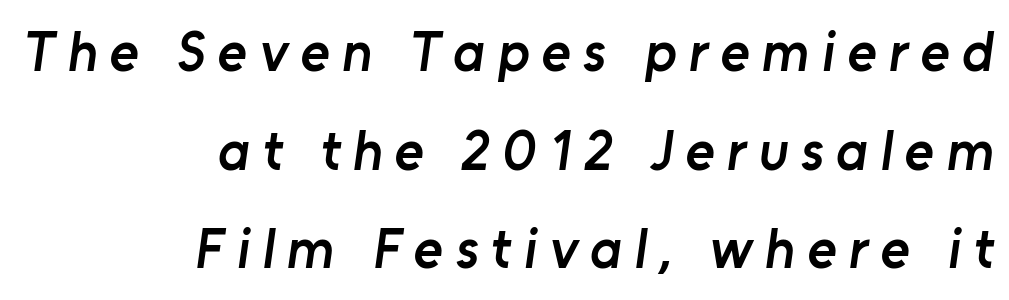
This is the in-between weight designers call semibold or demi. A sans-serif font was chosen for this passage. Visually the block forms a straight wall on the right and a jagged coastline on the left. Spacing verdict: proportional, widths tailored to each character.
